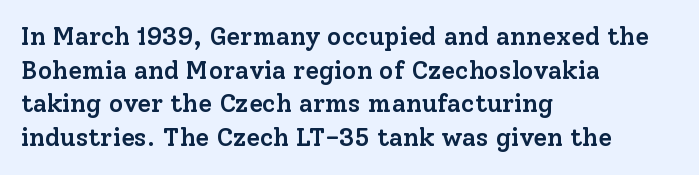
Is there any slant? The stems are plumb. Only glyphs here, with clear space below each row. A fair bit of extra ink — the face is semibold, not bold. Honestly, the row spacing looks completely unremarkable. These lines stack with their left ends in a neat column.
